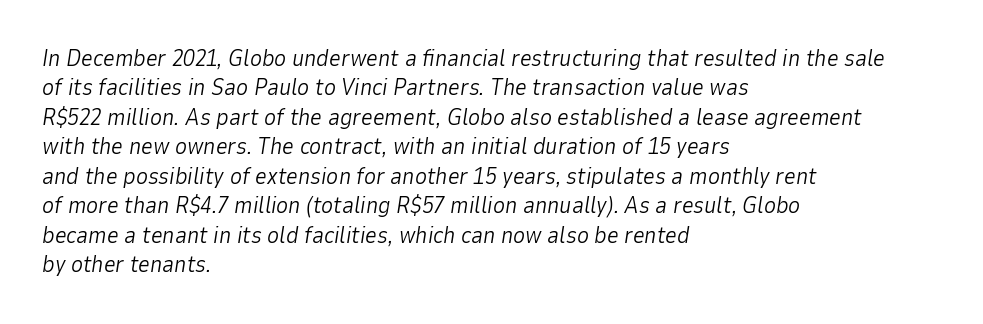
{"italic": "yes", "lean": "right", "slant_degrees": 9, "bold": "no", "underline": "no", "align": "left", "line_spacing": "normal", "line_spacing_ratio": 1.28, "letter_spacing": "normal", "letter_spacing_em": 0.0, "glyph_px": 23}
